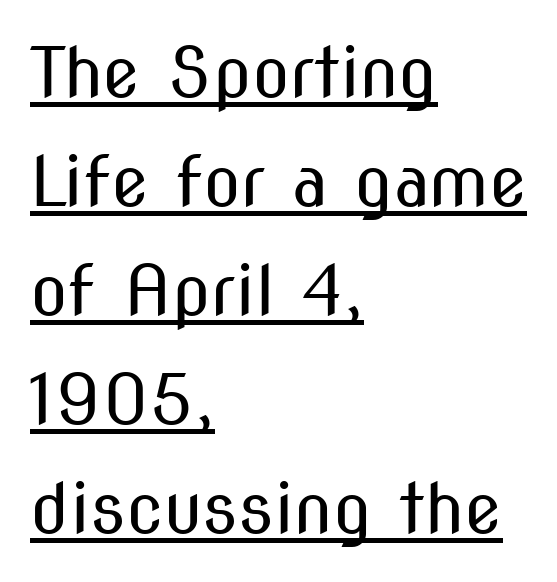
Check the space under the baseline: a stroke is drawn there. Serifs: no, the terminals of the letterforms are clean. The letterforms sit at book weight or below. The passage shown is typed in a proportional face where columns would drift. The paragraph shown leans on its left margin.
